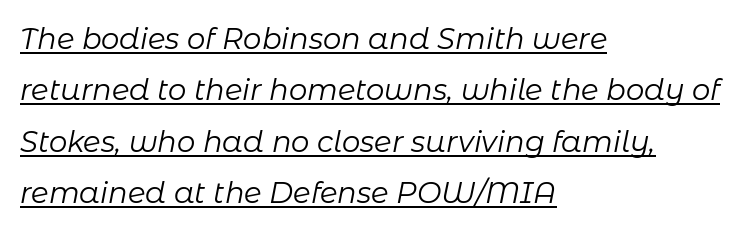
Q: Is the text bold? A: No.
Q: Is the text italic (slanted)? A: Yes, it leans right by about 11 degrees.
Q: Is the text underlined? A: Yes.
Q: How is the paragraph aligned? A: Left-aligned.
Q: Is the spacing between letters normal or unusually wide? A: Normal.
Q: Width (condensed, normal, or wide)? A: Normal.
Q: Stroke contrast? A: Low.
Q: x-height? A: Medium.
Q: Monospaced? A: No.
